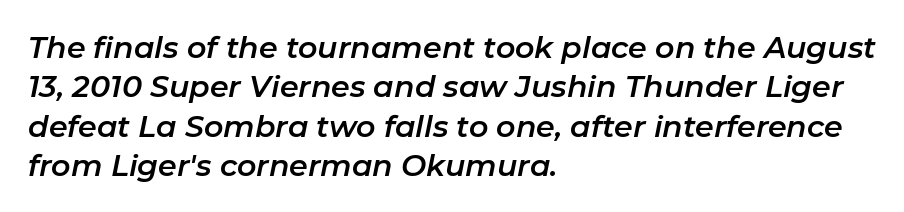
You could not count columns in this text — the font is proportionally spaced. Is the type slanted? Yes — the strokes lean at a clear angle. These lines stack with their left ends in a neat column. Nothing unusual about the tracking: characters are spaced as the font intends.
